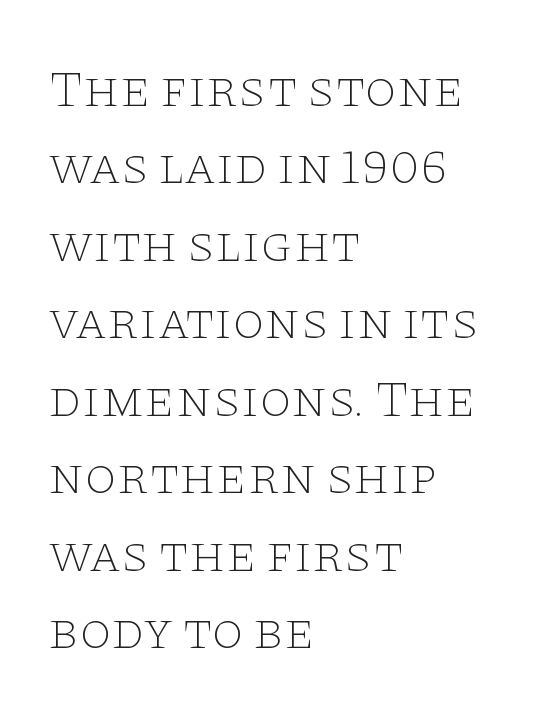
{"serif": "yes", "italic": "no", "bold": "no", "weight": "thin", "width": "wide", "stroke_contrast": "low", "x_height": "large", "monospaced": "no", "underline": "no", "align": "left", "line_spacing": "normal", "line_spacing_ratio": 1.49, "letter_spacing": "normal", "letter_spacing_em": 0.0, "glyph_px": 52}
